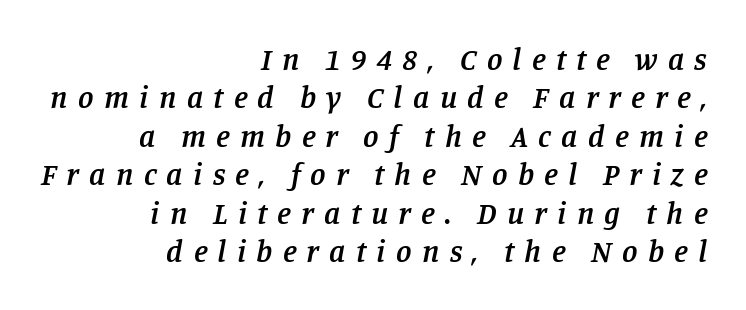
Stroke terminals: seriffed. Letter spacing: wide. A bare baseline throughout the passage. Spacing verdict: proportional, widths tailored to each character. The axis of the letterforms is tilted away from vertical.
